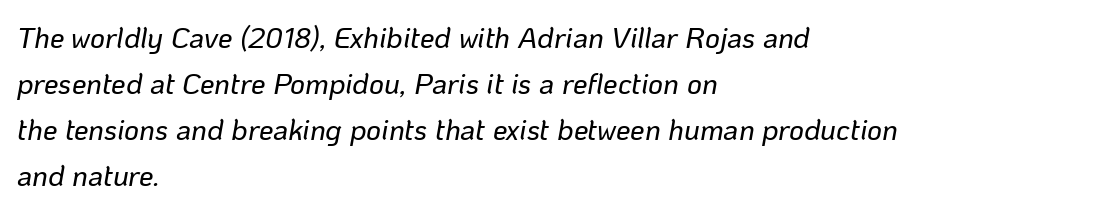
{"italic": "yes", "lean": "right", "slant_degrees": 10, "width": "normal", "stroke_contrast": "low", "x_height": "medium", "monospaced": "no", "underline": "no", "align": "left", "line_spacing": "normal", "line_spacing_ratio": 1.59, "letter_spacing": "normal", "letter_spacing_em": 0.0, "glyph_px": 29}
